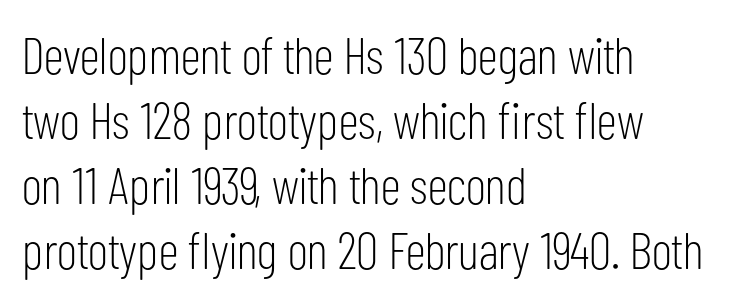
The image shows 52 px light, condensed sans-serif type, upright; set left-aligned, normal line spacing (1.25x), normal letter spacing, not underlined; low stroke contrast and a medium x-height.
